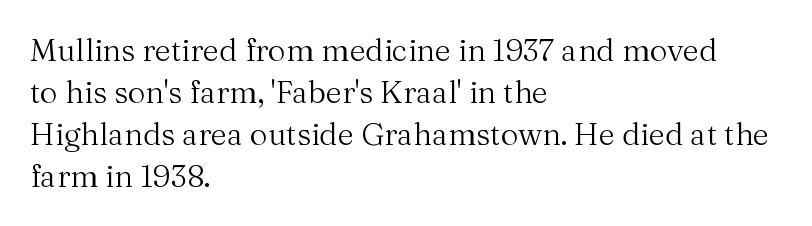
The image shows 31 px regular-weight serif type, upright; set left-aligned, normal line spacing (1.36x), normal letter spacing, not underlined; medium stroke contrast and a medium x-height.
